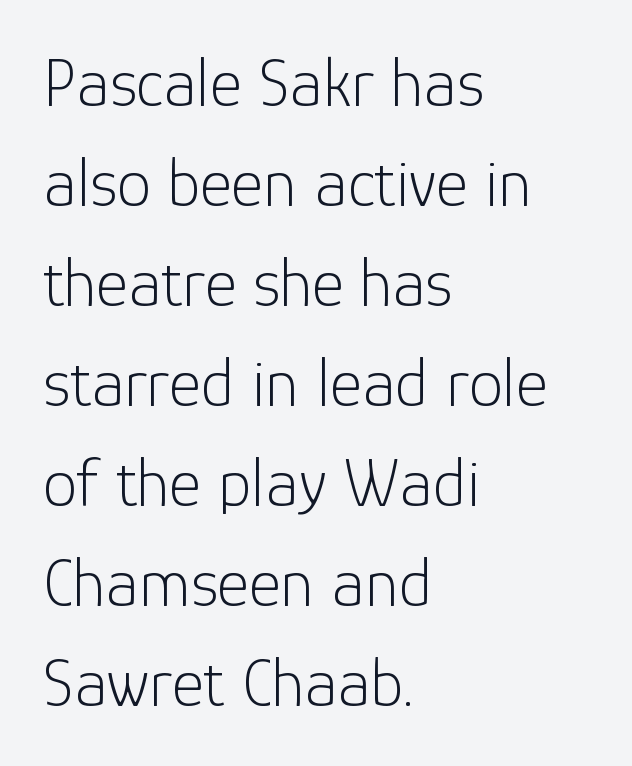
{"serif": "no", "italic": "no", "bold": "no", "weight": "light", "width": "normal", "stroke_contrast": "low", "x_height": "medium", "monospaced": "no", "underline": "no", "align": "left", "line_spacing": "normal", "line_spacing_ratio": 1.45, "letter_spacing": "normal", "letter_spacing_em": 0.0, "glyph_px": 69}
